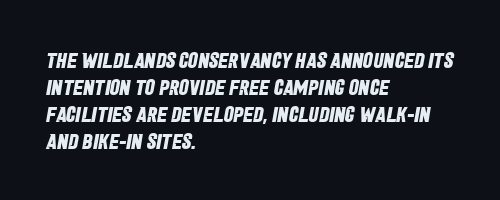
{"bold": "yes", "underline": "no", "align": "left", "line_spacing_ratio": 1.22, "letter_spacing": "normal", "letter_spacing_em": 0.0, "glyph_px": 22}
